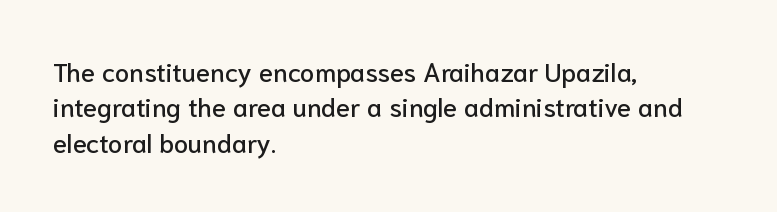
Q: Is the text italic (slanted)? A: No, it is upright.
Q: Is the text underlined? A: No.
Q: How is the paragraph aligned? A: Left-aligned.
Q: Is the spacing between letters normal or unusually wide? A: Normal.
Q: Is the spacing between lines tight, normal or loose? A: Normal.
